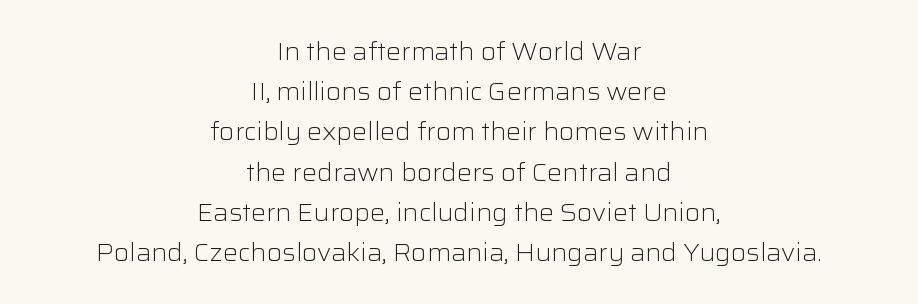
The image shows 25 px text type, upright; set centered, normal line spacing (1.61x), normal letter spacing, not underlined.
